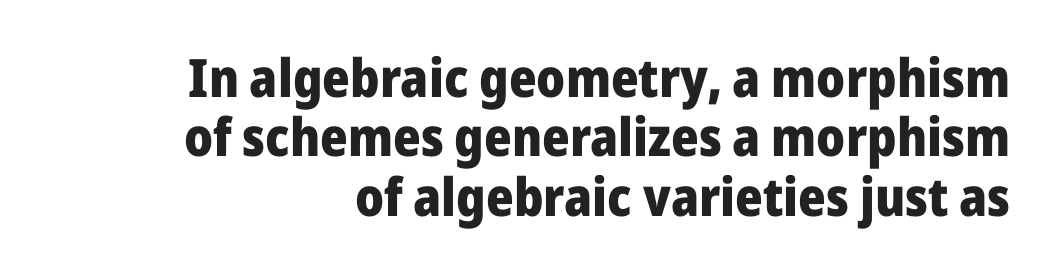
The image shows 53 px heavy sans-serif type, upright; set right-aligned, tight line spacing (1.12x), normal letter spacing, not underlined; low stroke contrast and a medium x-height.
